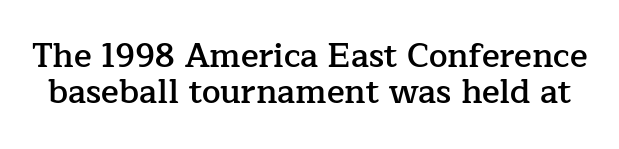
Are there feet on the stems? There are — it's a serif. Stroke thickness is moderately raised; the sample reads as semibold. Underline: absent. This sample trades vertical openness for compactness between lines. A typesetter would call this zero additional tracking.
